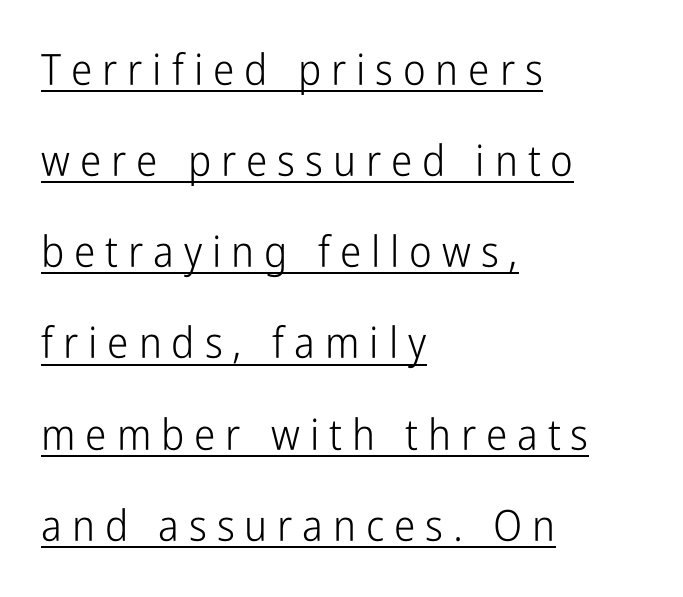
The image shows 43 px light, condensed sans-serif type, upright; set left-aligned, loose line spacing (2.12x), unusually wide letter spacing (+0.23 em), underlined; low stroke contrast and a medium x-height.
